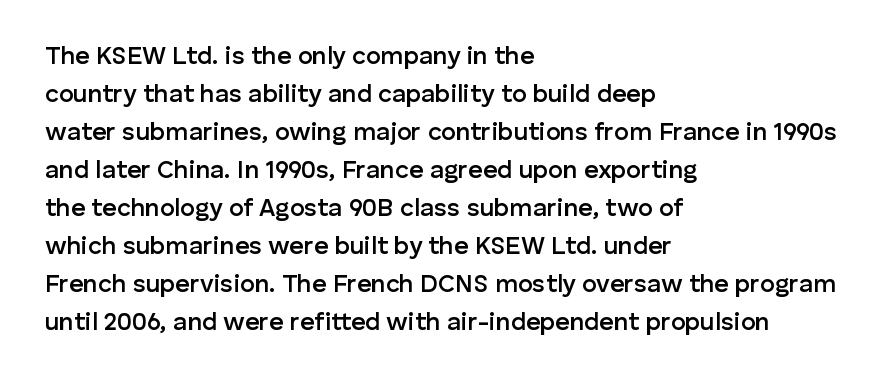
{"italic": "no", "bold": "semi", "underline": "no", "align": "left", "line_spacing": "normal", "line_spacing_ratio": 1.52, "letter_spacing": "normal", "letter_spacing_em": 0.0, "glyph_px": 25}
